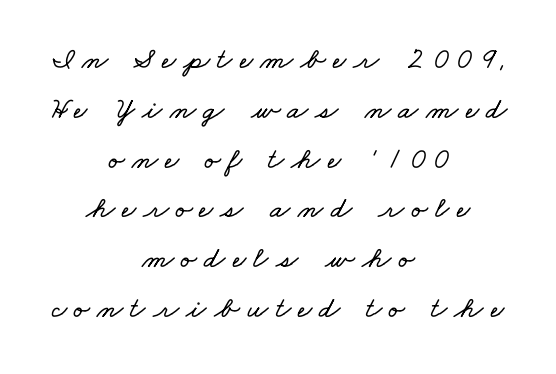
Q: Is the text underlined? A: No.
Q: How is the paragraph aligned? A: Centered.
Q: Is the spacing between letters normal or unusually wide? A: Unusually wide.
Q: Is the spacing between lines tight, normal or loose? A: Normal.
Q: Width (condensed, normal, or wide)? A: Wide.
Q: Stroke contrast? A: Low.
Q: x-height? A: Small.
Q: Monospaced? A: No.
